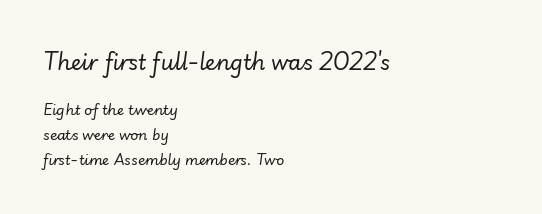
{"italic": "yes", "lean": "right", "slant_degrees": 7, "bold": "no", "underline": "no", "align": "left", "line_spacing_ratio": 1.77, "letter_spacing": "normal", "letter_spacing_em": 0.0, "larger_block": "first", "size_ratio": 1.5, "glyph_px": 21}
